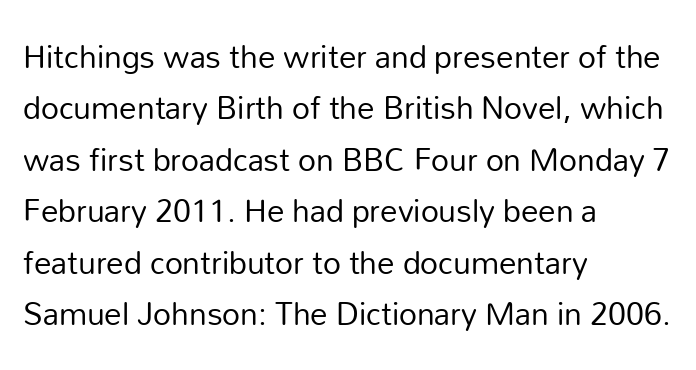
Type without underlining. Ink coverage per letter is moderate at most. Ascenders rise straight up at ninety degrees. Caption: multi-line text, flush left, ragged right. Nobody touched the tracking dial on this one. No feet cap the strokes, marking this as sans-serif type.
